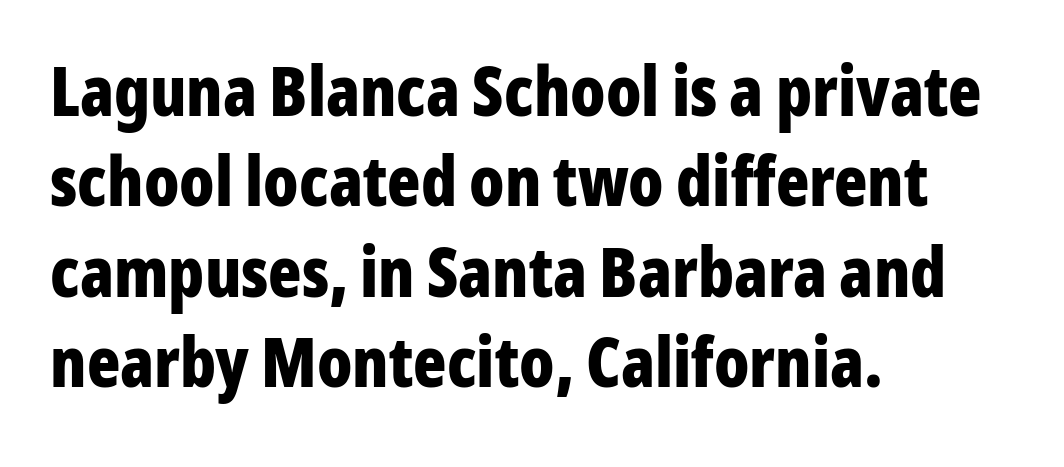
Q: Is the text bold? A: Yes.
Q: Is the text italic (slanted)? A: No, it is upright.
Q: Is the typeface a serif or a sans-serif typeface? A: Sans-serif.
Q: Is the text underlined? A: No.
Q: How is the paragraph aligned? A: Left-aligned.
Q: Is the spacing between letters normal or unusually wide? A: Normal.
Q: Is the spacing between lines tight, normal or loose? A: Normal.
Q: Width (condensed, normal, or wide)? A: Condensed.
Q: Stroke contrast? A: Low.
Q: x-height? A: Medium.
Q: Monospaced? A: No.
